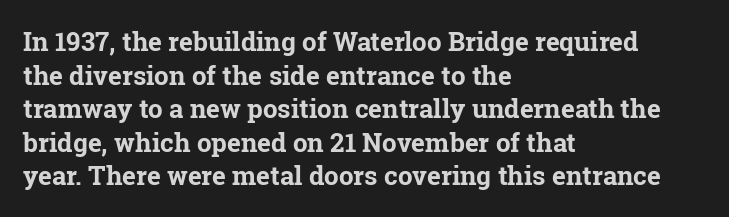
Q: Is the text bold? A: Yes.
Q: Is the text italic (slanted)? A: No, it is upright.
Q: Is the text underlined? A: No.
Q: How is the paragraph aligned? A: Left-aligned.
Q: Is the spacing between letters normal or unusually wide? A: Normal.
Q: Is the spacing between lines tight, normal or loose? A: Normal.
